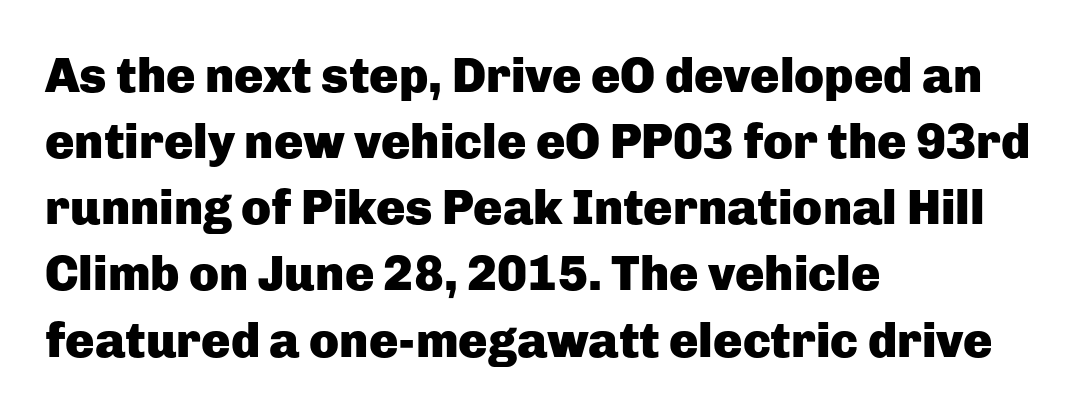
Q: Is the text bold? A: Yes.
Q: Is the text italic (slanted)? A: No, it is upright.
Q: Is the typeface a serif or a sans-serif typeface? A: Sans-serif.
Q: Is the text underlined? A: No.
Q: How is the paragraph aligned? A: Left-aligned.
Q: Is the spacing between letters normal or unusually wide? A: Normal.
Q: Is the spacing between lines tight, normal or loose? A: Normal.
Q: Width (condensed, normal, or wide)? A: Normal.
Q: Stroke contrast? A: Low.
Q: x-height? A: Medium.
Q: Monospaced? A: No.
